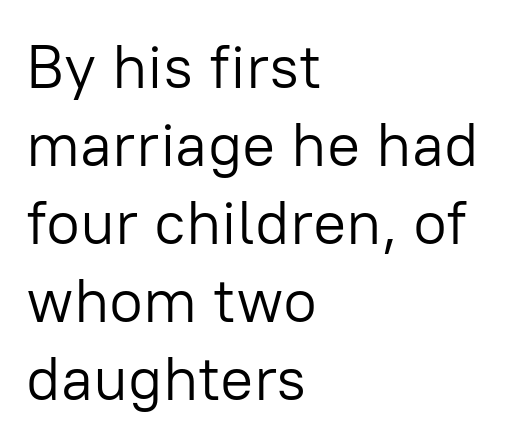
{"serif": "no", "italic": "no", "bold": "no", "weight": "light", "width": "normal", "stroke_contrast": "low", "x_height": "medium", "monospaced": "no", "underline": "no", "align": "left", "line_spacing": "normal", "line_spacing_ratio": 1.26, "letter_spacing": "normal", "letter_spacing_em": 0.0, "glyph_px": 62}
